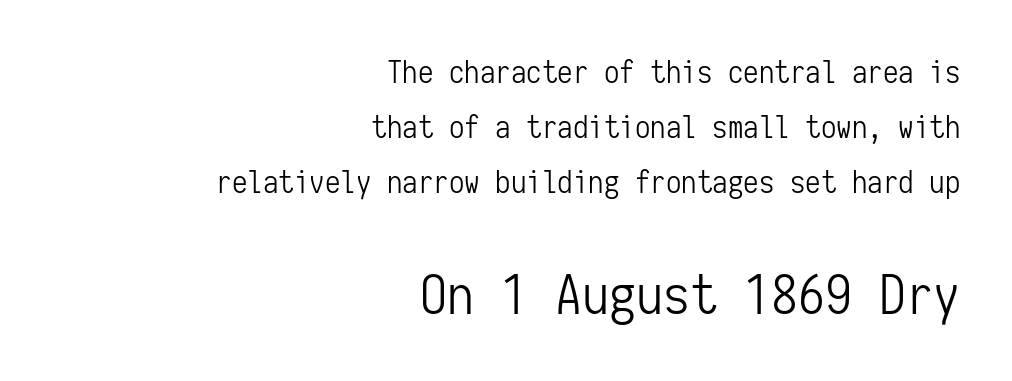
The image shows 54 px light, condensed sans-serif type, upright, monospaced; set right-aligned, line spacing 1.78x, normal letter spacing, not underlined; the second (bottom) block is 1.74x larger; low stroke contrast and a medium x-height.
